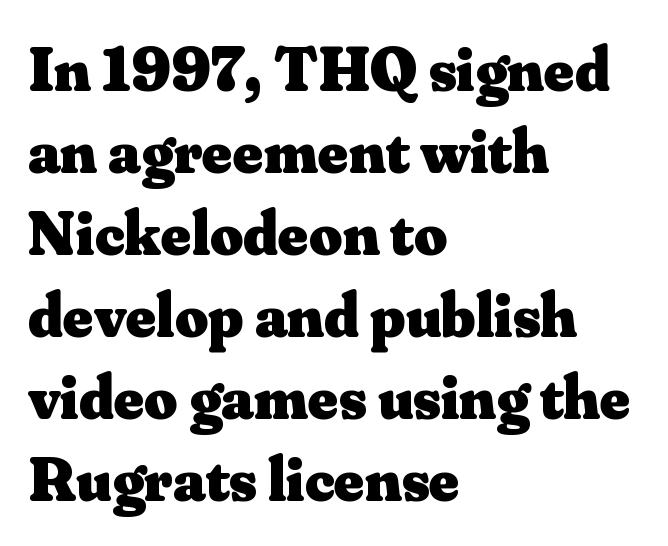
{"serif": "yes", "italic": "no", "bold": "yes", "weight": "heavy", "width": "normal", "stroke_contrast": "medium", "x_height": "small", "monospaced": "no", "underline": "no", "align": "left", "line_spacing": "normal", "line_spacing_ratio": 1.28, "letter_spacing": "normal", "letter_spacing_em": 0.0, "glyph_px": 64}
